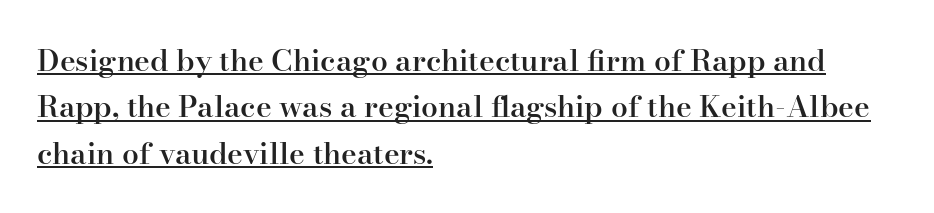
{"serif": "yes", "italic": "no", "bold": "semi", "weight": "semibold", "width": "normal", "stroke_contrast": "high", "x_height": "small", "monospaced": "no", "underline": "yes", "align": "left", "line_spacing": "normal", "line_spacing_ratio": 1.55, "letter_spacing": "normal", "letter_spacing_em": 0.0, "glyph_px": 30}
